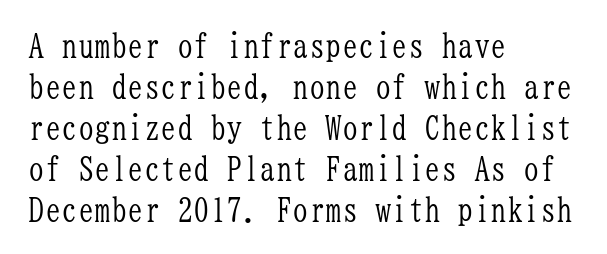
Q: Is the text bold? A: No.
Q: Is the text italic (slanted)? A: No, it is upright.
Q: Is the typeface a serif or a sans-serif typeface? A: Serif.
Q: Is the text underlined? A: No.
Q: How is the paragraph aligned? A: Left-aligned.
Q: Is the spacing between letters normal or unusually wide? A: Normal.
Q: Width (condensed, normal, or wide)? A: Condensed.
Q: Stroke contrast? A: Low.
Q: x-height? A: Medium.
Q: Monospaced? A: Yes.
